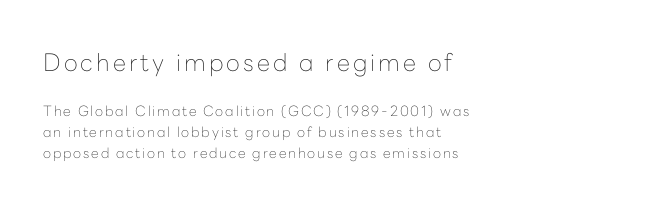
{"italic": "no", "bold": "no", "underline": "no", "align": "left", "line_spacing": "normal", "line_spacing_ratio": 1.52, "larger_block": "first", "size_ratio": 1.71, "glyph_px": 24}
